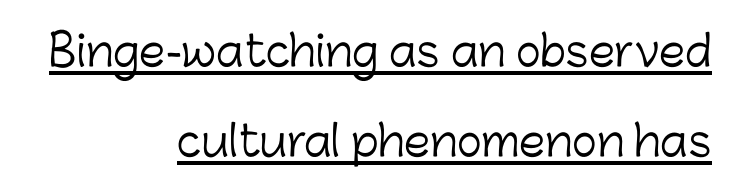
The image shows 42 px light sans-serif type, upright; set right-aligned, loose line spacing (2.14x), normal letter spacing, underlined; low stroke contrast and a medium x-height.
